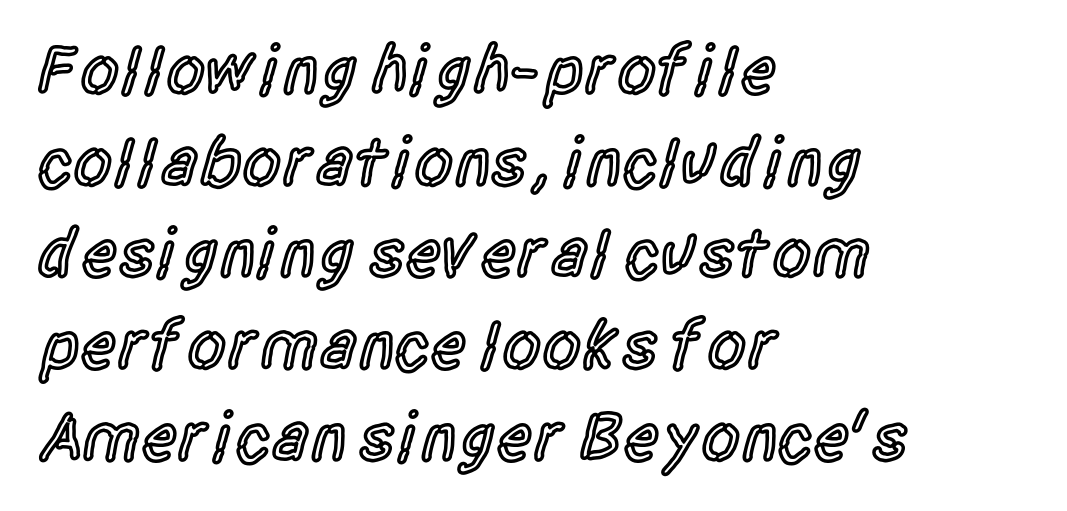
Underlining? Definitely not there. Proportional: the letters do not fall into vertical columns. These lines stack with their left ends in a neat column. A typesetter would label this face a sans. A typesetter would call this zero additional tracking. Each glyph is drawn with semibold strokes, heavier than normal yet not fully bold.
